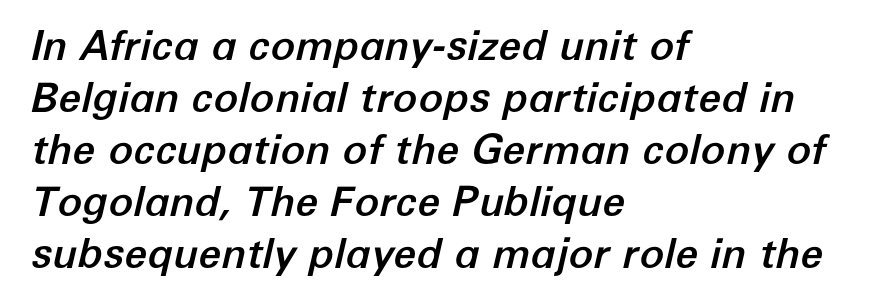
In terms of letterspacing, this is plain default setting. Here the designer chose a conventional face with non-uniform glyph widths. The passage is arranged the way most books set body copy — flush left. How would I describe the line gaps? Plain and ordinary.
